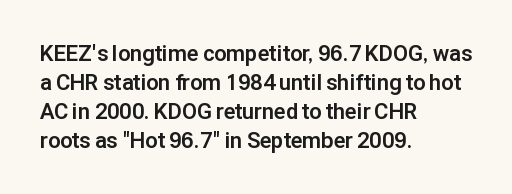
I'd describe the lettering as bold — thick and assertive. Line starts are locked; line ends wander. Nope, not italic — everything's standing straight. Only glyphs here, with clear space below each row.
